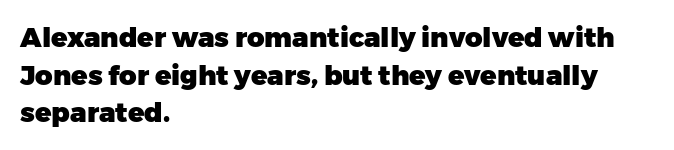
Q: Is the text bold? A: Yes.
Q: Is the text italic (slanted)? A: No, it is upright.
Q: Is the text underlined? A: No.
Q: How is the paragraph aligned? A: Left-aligned.
Q: Is the spacing between letters normal or unusually wide? A: Normal.
Q: Is the spacing between lines tight, normal or loose? A: Normal.
